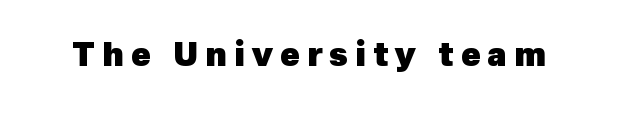
The image shows 32 px heavy sans-serif type; set unusually wide letter spacing (+0.23 em), not underlined; a medium x-height.
